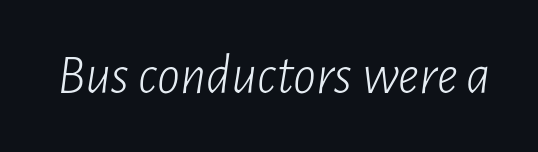
{"italic": "yes", "lean": "right", "slant_degrees": 7, "bold": "no", "weight": "light", "width": "condensed", "stroke_contrast": "low", "x_height": "medium", "monospaced": "no", "underline": "no", "letter_spacing": "normal", "letter_spacing_em": 0.0, "glyph_px": 57}
